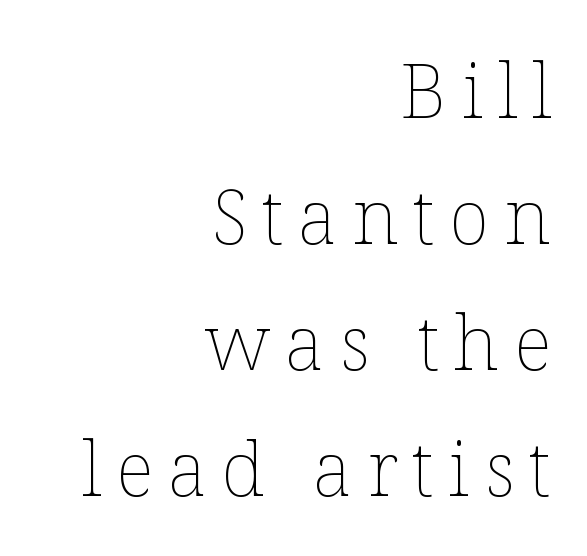
Q: Is the text bold? A: No.
Q: Is the text italic (slanted)? A: No, it is upright.
Q: Is the text underlined? A: No.
Q: How is the paragraph aligned? A: Right-aligned.
Q: Is the spacing between lines tight, normal or loose? A: Normal.
Q: Width (condensed, normal, or wide)? A: Normal.
Q: Stroke contrast? A: Low.
Q: x-height? A: Medium.
Q: Monospaced? A: No.
